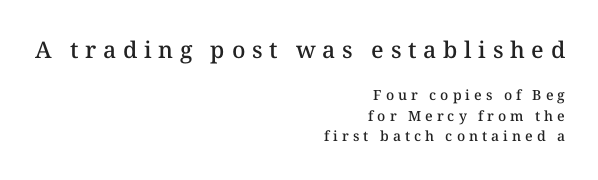
The image shows 23 px text type, upright; set right-aligned, normal line spacing (1.47x), unusually wide letter spacing (+0.29 em), not underlined; the first (top) block is 1.64x larger.
